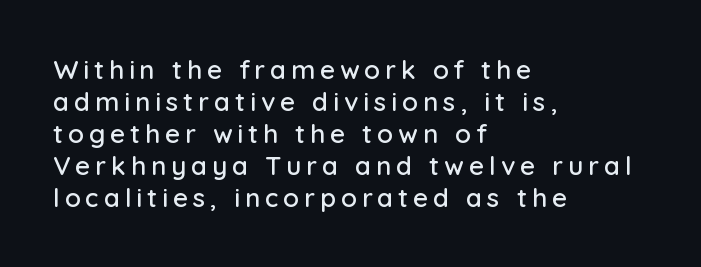
The image shows 26 px text type, upright; set left-aligned, line spacing 1.23x, not underlined.
